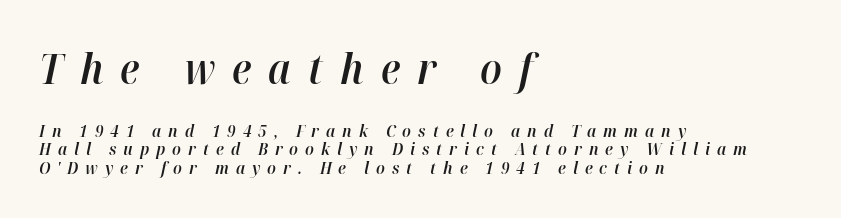
Q: Is the text bold? A: Semi-bold.
Q: Is the text italic (slanted)? A: Yes, it leans right by about 12 degrees.
Q: Is the text underlined? A: No.
Q: How is the paragraph aligned? A: Left-aligned.
Q: Is the spacing between letters normal or unusually wide? A: Unusually wide.
Q: Is the spacing between lines tight, normal or loose? A: Tight.
Q: Which block of text is set in a larger size, the first (top) or the second (bottom)? A: The first (top) one.
Q: Width (condensed, normal, or wide)? A: Normal.
Q: Stroke contrast? A: High.
Q: x-height? A: Medium.
Q: Monospaced? A: No.
